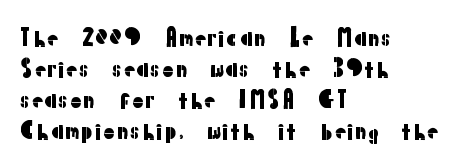
No italicization has been applied; the sample stays upright. The text block is weighted toward the left margin, trailing off unevenly rightward. Each row of text sits above clean, open space. Leading matches the norm, producing a regular column. Nobody touched the tracking dial on this one.
